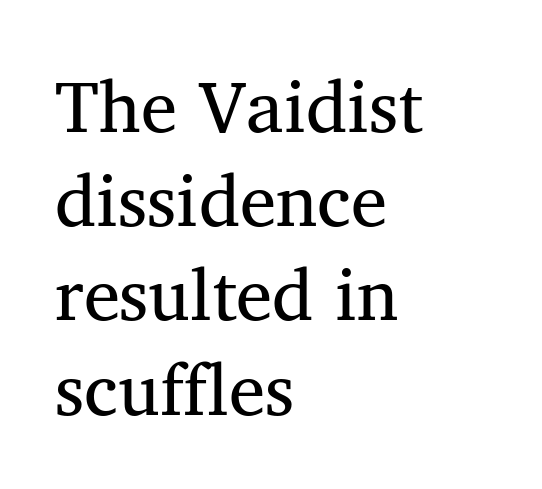
{"serif": "yes", "italic": "no", "bold": "no", "weight": "regular", "width": "normal", "stroke_contrast": "medium", "x_height": "medium", "monospaced": "no", "underline": "no", "align": "left", "line_spacing": "normal", "line_spacing_ratio": 1.29, "letter_spacing": "normal", "letter_spacing_em": 0.0, "glyph_px": 73}
